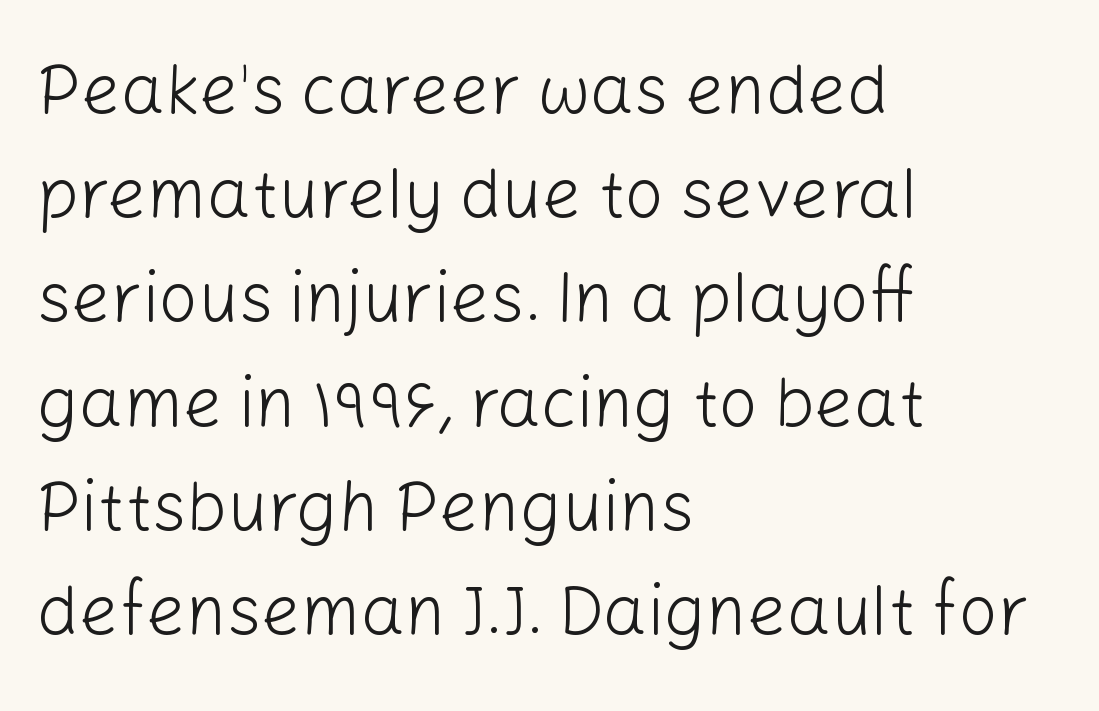
In terms of letterform style, serifs are entirely absent. Character widths vary here, with narrow letters taking less room than wide ones. These glyphs show unthickened strokes, regular width or finer. Observe the ordinary spacing: letters are neighbours, not strangers.
